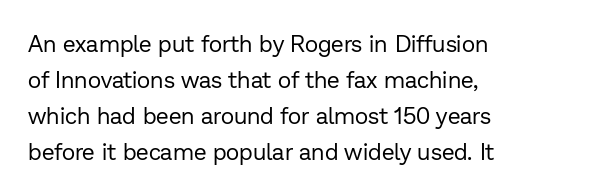
The foot of each line stays bare and open. It's the straight-up-and-down kind of type. The gaps between neighbouring characters are ordinary and unremarkable. A normal amount of white space separates one row of letters from the next. Typeset ragged right — the left edge is the straight one. Is the stroke heavy? The answer is a plain regular-or-lighter.
